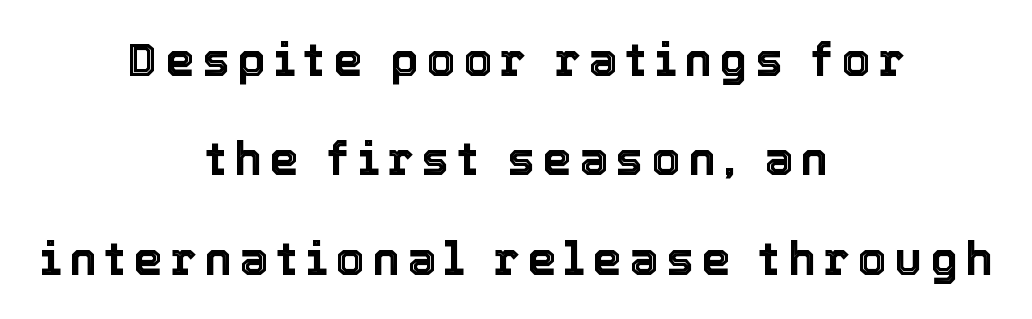
{"italic": "no", "width": "normal", "x_height": "medium", "monospaced": "no", "underline": "no", "align": "center", "line_spacing": "loose", "line_spacing_ratio": 2.16, "glyph_px": 46}
